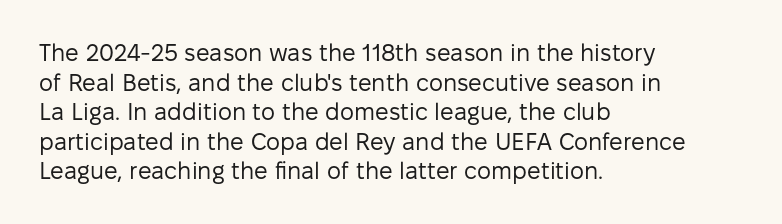
The image shows 24 px text type, upright; set left-aligned, line spacing 1.23x, normal letter spacing, not underlined.
